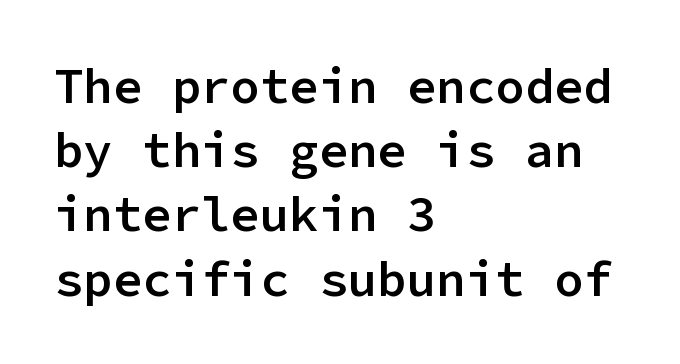
The image shows 49 px semibold sans-serif type, upright, monospaced; set left-aligned, normal line spacing (1.31x), normal letter spacing, not underlined; low stroke contrast and a medium x-height.
